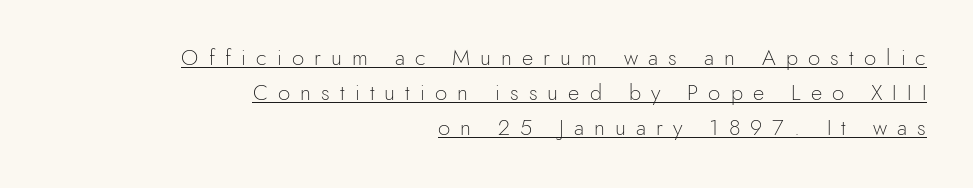
Regarding leading, the lines here are spaced in the standard way. How are the letters spaced? Widely, with obvious added tracking. Casual observation: everything's shoved over to the right. Bold? No — there's no thickening of the strokes. Students, observe the line beneath the letters — that is underlining. Quick note: not italic, upright.
